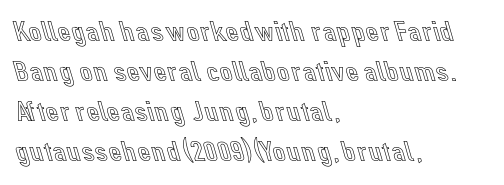
Line beginnings align vertically; line endings do not. This rendering features lettering with no underline. Honestly, the row spacing looks completely unremarkable. Glyph-to-glyph distance matches everyday printed text.
